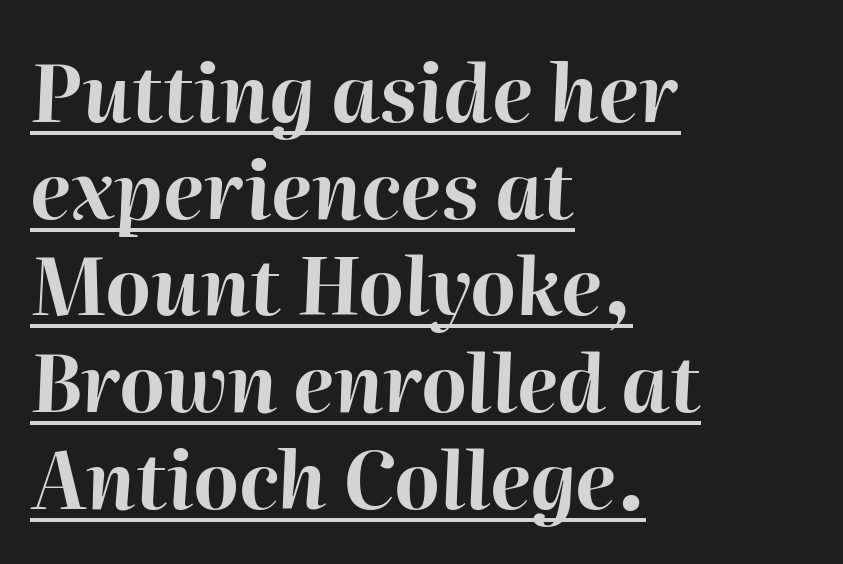
Q: Is the text bold? A: Yes.
Q: Is the text italic (slanted)? A: Yes, it leans right by about 2 degrees.
Q: Is the text underlined? A: Yes.
Q: How is the paragraph aligned? A: Left-aligned.
Q: Is the spacing between letters normal or unusually wide? A: Normal.
Q: Width (condensed, normal, or wide)? A: Normal.
Q: Stroke contrast? A: High.
Q: x-height? A: Medium.
Q: Monospaced? A: No.
